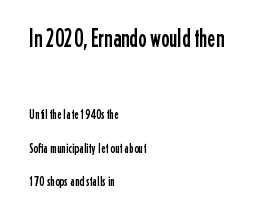
The image shows 25 px text type, upright; set left-aligned, loose line spacing (2.38x), normal letter spacing, not underlined; the first (top) block is 1.79x larger.
